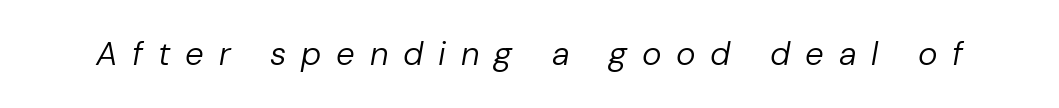
{"italic": "yes", "lean": "right", "slant_degrees": 10, "bold": "no", "weight": "regular", "width": "normal", "stroke_contrast": "low", "x_height": "medium", "monospaced": "no", "underline": "no", "letter_spacing": "wide", "letter_spacing_em": 0.45, "glyph_px": 33}
